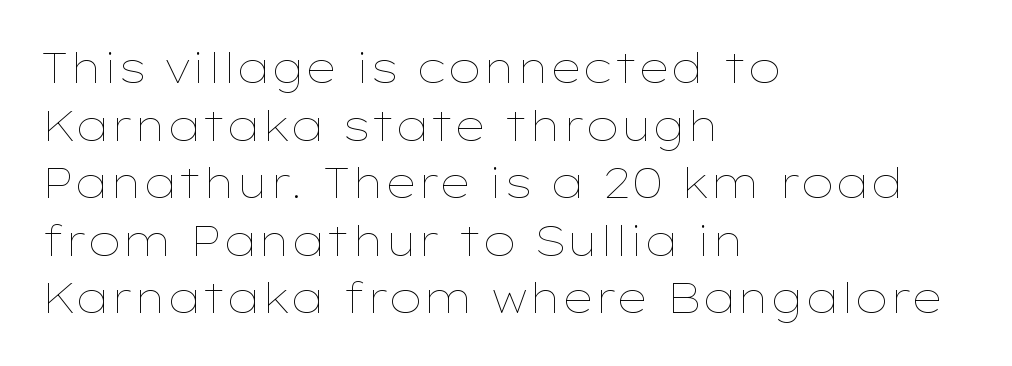
Q: Is the text bold? A: No.
Q: Is the text italic (slanted)? A: No, it is upright.
Q: Is the text underlined? A: No.
Q: How is the paragraph aligned? A: Left-aligned.
Q: Is the spacing between letters normal or unusually wide? A: Normal.
Q: Is the spacing between lines tight, normal or loose? A: Normal.
Q: Width (condensed, normal, or wide)? A: Wide.
Q: Stroke contrast? A: Low.
Q: x-height? A: Medium.
Q: Monospaced? A: No.
